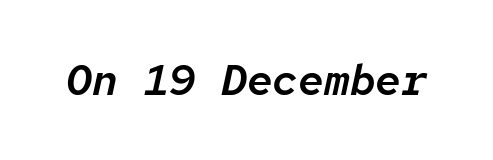
Words appear dense and cohesive because spacing is normal. A typesetter would mark this as italic. Words float on clear page, feet unadorned. Fixed-width glyphs throughout — classic coding-font behaviour.
